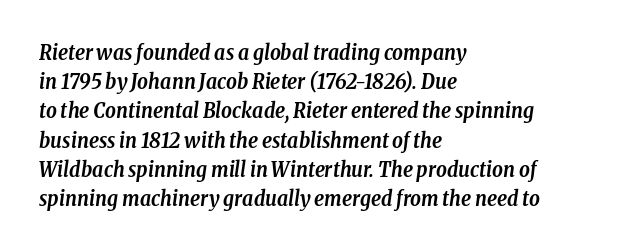
Q: Is the text bold? A: Yes.
Q: Is the text italic (slanted)? A: Yes, it leans right by about 8 degrees.
Q: Is the text underlined? A: No.
Q: How is the paragraph aligned? A: Left-aligned.
Q: Is the spacing between letters normal or unusually wide? A: Normal.
Q: Is the spacing between lines tight, normal or loose? A: Normal.
